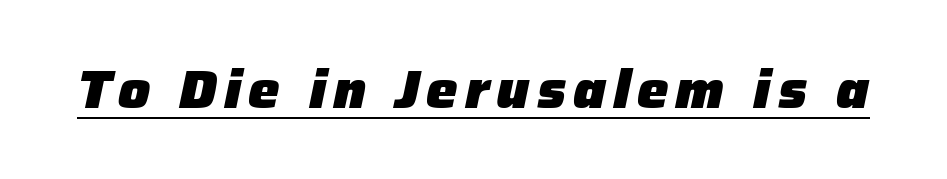
The characters look thick and weighty, a clear bold. The face used here is proportionally spaced, like ordinary book or web type. Descenders here cross a horizontal rule under the line. It's the slanting kind of type.
